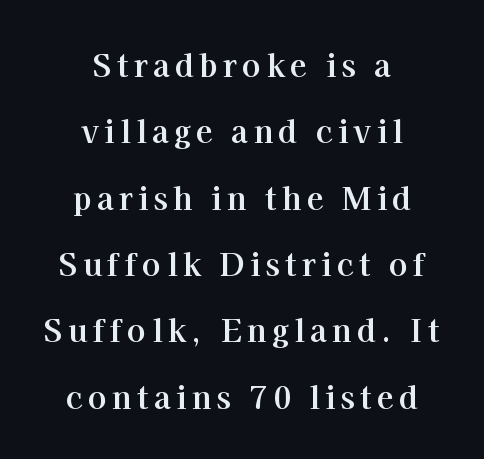
{"serif": "yes", "italic": "no", "bold": "yes", "weight": "bold", "width": "normal", "stroke_contrast": "high", "x_height": "medium", "monospaced": "no", "underline": "no", "align": "center", "line_spacing": "loose", "line_spacing_ratio": 2.14, "glyph_px": 31}
